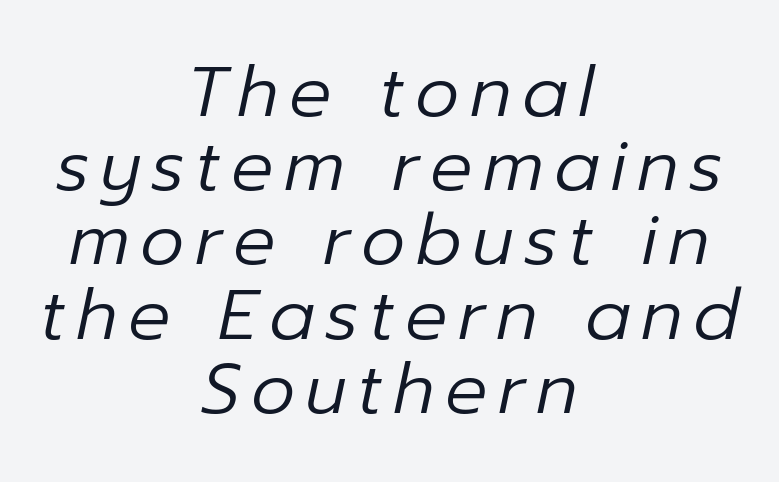
The words here are not underlined. Do the characters align in a grid? No, the font is proportional. A typesetter would call this leading minimal, almost set solid. Stroke thickness stays within the range of a standard reading face or lighter. One-word summary of the alignment: center. This sample uses an oblique cut, with every glyph tilted off the vertical.
